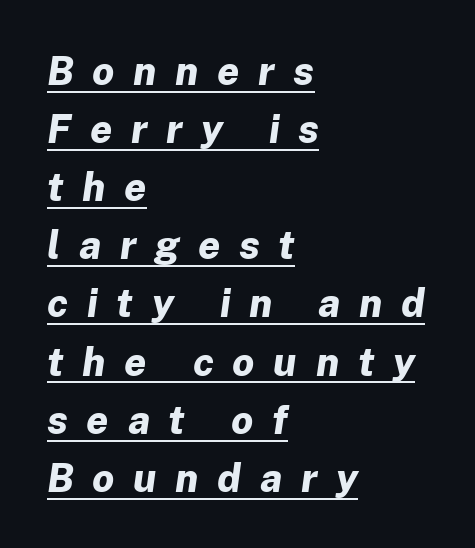
The image shows 39 px bold type, italic (leaning right); set left-aligned, normal line spacing (1.49x), unusually wide letter spacing (+0.48 em), underlined; low stroke contrast and a medium x-height.
